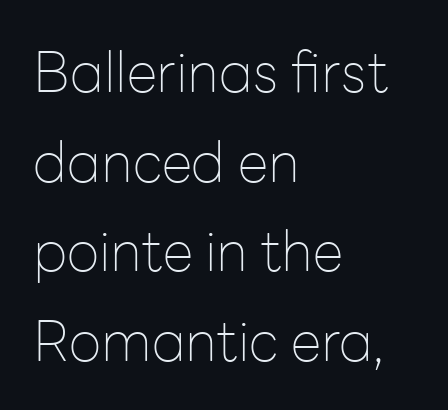
The image shows 56 px thin sans-serif type, upright; set left-aligned, normal line spacing (1.6x), normal letter spacing, not underlined; low stroke contrast and a medium x-height.
